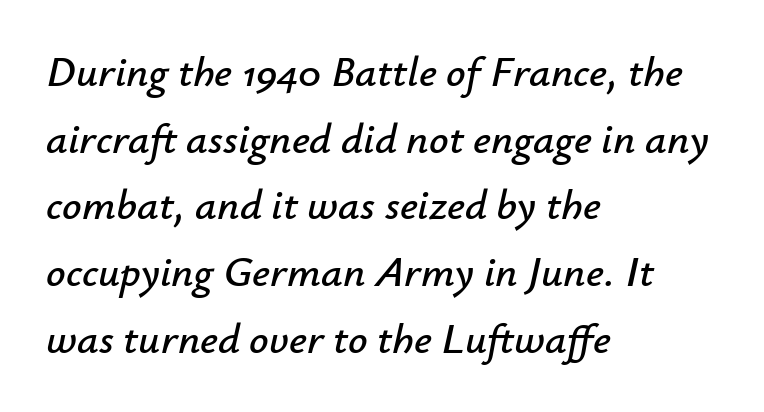
The image shows 43 px text type, italic (leaning right); set left-aligned, normal line spacing (1.55x), normal letter spacing, not underlined; low stroke contrast and a small x-height.
